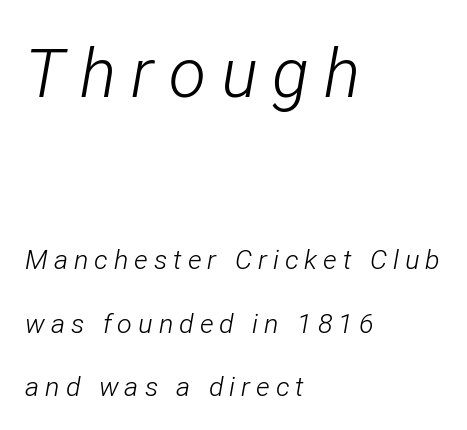
Q: Is the text bold? A: No.
Q: Is the text italic (slanted)? A: Yes, it leans right by about 12 degrees.
Q: Is the text underlined? A: No.
Q: How is the paragraph aligned? A: Left-aligned.
Q: Is the spacing between letters normal or unusually wide? A: Unusually wide.
Q: Is the spacing between lines tight, normal or loose? A: Loose.
Q: Which block of text is set in a larger size, the first (top) or the second (bottom)? A: The first (top) one.
Q: Width (condensed, normal, or wide)? A: Condensed.
Q: Stroke contrast? A: Low.
Q: x-height? A: Medium.
Q: Monospaced? A: No.
